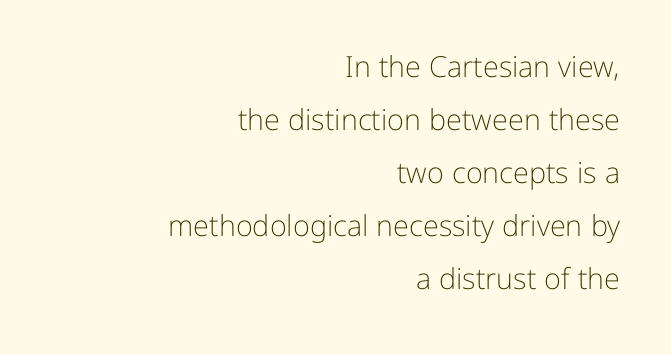
{"serif": "no", "italic": "no", "bold": "no", "weight": "light", "width": "normal", "stroke_contrast": "low", "x_height": "medium", "monospaced": "no", "underline": "no", "align": "right", "line_spacing_ratio": 1.83, "letter_spacing": "normal", "letter_spacing_em": 0.0, "glyph_px": 29}
